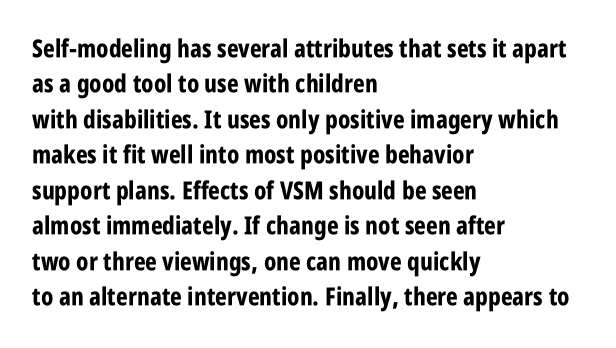
Q: Is the text bold? A: Yes.
Q: Is the text italic (slanted)? A: No, it is upright.
Q: Is the text underlined? A: No.
Q: How is the paragraph aligned? A: Left-aligned.
Q: Is the spacing between letters normal or unusually wide? A: Normal.
Q: Is the spacing between lines tight, normal or loose? A: Normal.
